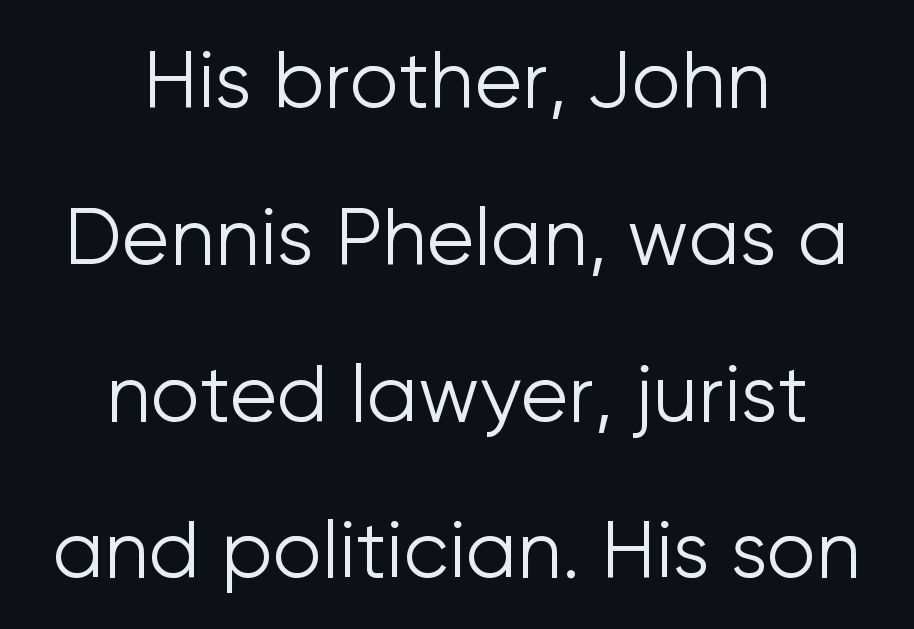
Q: Is the text bold? A: No.
Q: Is the text italic (slanted)? A: No, it is upright.
Q: Is the typeface a serif or a sans-serif typeface? A: Sans-serif.
Q: Is the text underlined? A: No.
Q: How is the paragraph aligned? A: Centered.
Q: Is the spacing between letters normal or unusually wide? A: Normal.
Q: Is the spacing between lines tight, normal or loose? A: Loose.
Q: Width (condensed, normal, or wide)? A: Normal.
Q: Stroke contrast? A: Low.
Q: x-height? A: Medium.
Q: Monospaced? A: No.
